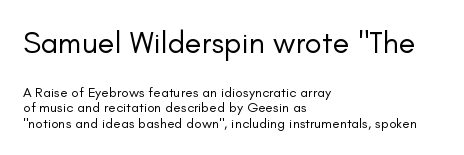
{"serif": "no", "italic": "no", "bold": "no", "weight": "regular", "width": "normal", "stroke_contrast": "low", "x_height": "small", "monospaced": "no", "underline": "no", "align": "left", "line_spacing": "tight", "line_spacing_ratio": 1.12, "letter_spacing": "normal", "letter_spacing_em": 0.0, "larger_block": "first", "size_ratio": 2.21, "glyph_px": 31}
